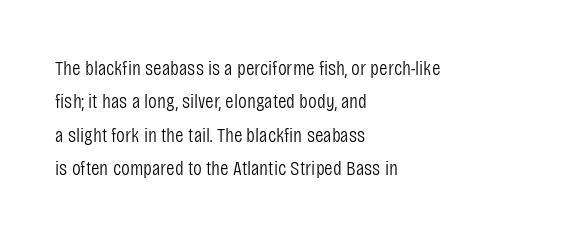
The image shows 21 px text type, upright; set left-aligned, normal line spacing (1.59x), normal letter spacing, not underlined.
